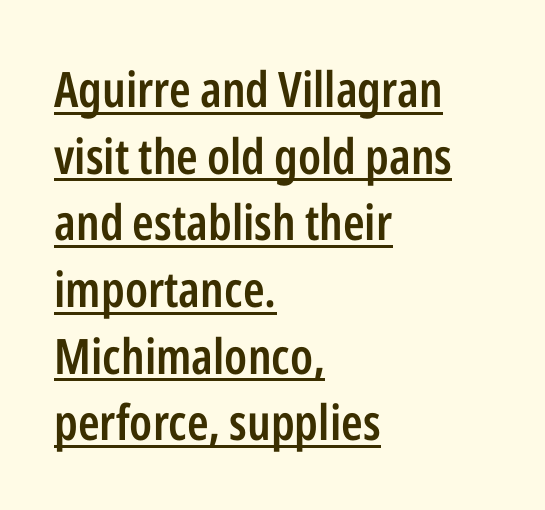
Q: Is the text bold? A: Semi-bold.
Q: Is the text italic (slanted)? A: No, it is upright.
Q: Is the typeface a serif or a sans-serif typeface? A: Sans-serif.
Q: Is the text underlined? A: Yes.
Q: How is the paragraph aligned? A: Left-aligned.
Q: Is the spacing between letters normal or unusually wide? A: Normal.
Q: Is the spacing between lines tight, normal or loose? A: Normal.
Q: Width (condensed, normal, or wide)? A: Condensed.
Q: Stroke contrast? A: Low.
Q: x-height? A: Medium.
Q: Monospaced? A: No.
